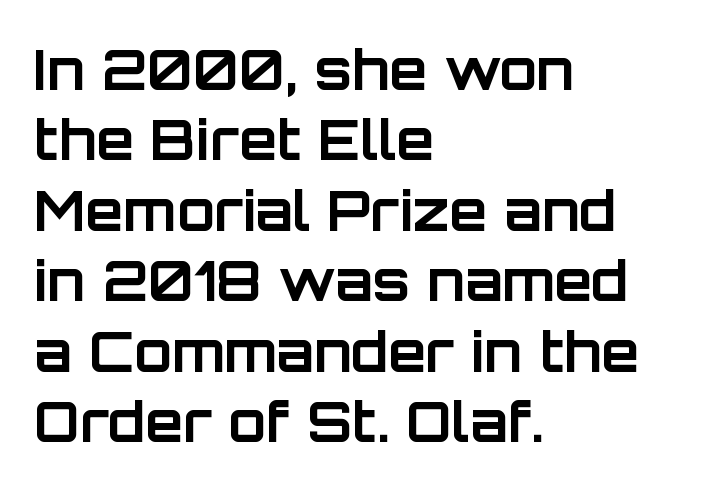
Q: Is the text bold? A: Yes.
Q: Is the text italic (slanted)? A: No, it is upright.
Q: Is the typeface a serif or a sans-serif typeface? A: Sans-serif.
Q: Is the text underlined? A: No.
Q: How is the paragraph aligned? A: Left-aligned.
Q: Is the spacing between letters normal or unusually wide? A: Normal.
Q: Is the spacing between lines tight, normal or loose? A: Normal.
Q: Width (condensed, normal, or wide)? A: Normal.
Q: Stroke contrast? A: Low.
Q: x-height? A: Large.
Q: Monospaced? A: No.
